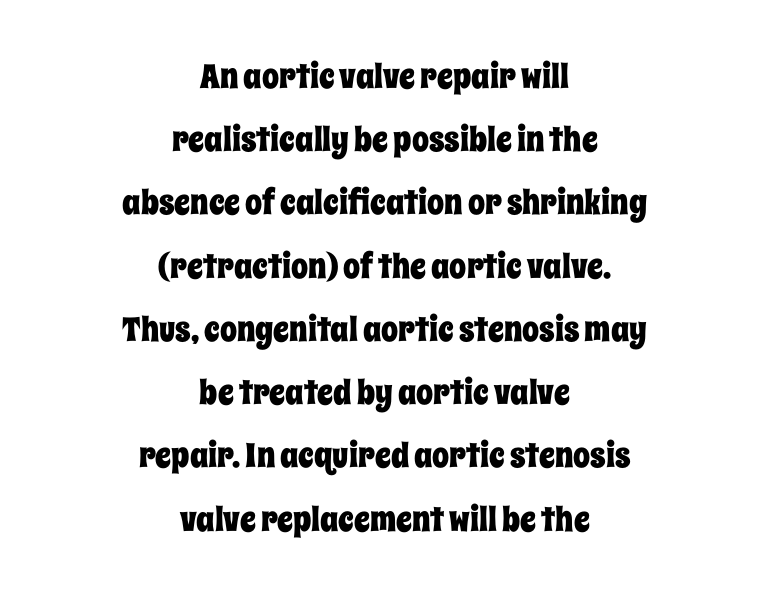
{"italic": "no", "width": "condensed", "stroke_contrast": "low", "x_height": "large", "monospaced": "no", "underline": "no", "align": "center", "line_spacing_ratio": 1.86, "letter_spacing": "normal", "letter_spacing_em": 0.0, "glyph_px": 34}
